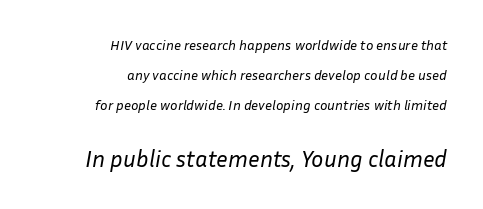
The image shows 23 px text type, italic (leaning right); set right-aligned, loose line spacing (2.13x), normal letter spacing, not underlined; the second (bottom) block is 1.64x larger.
